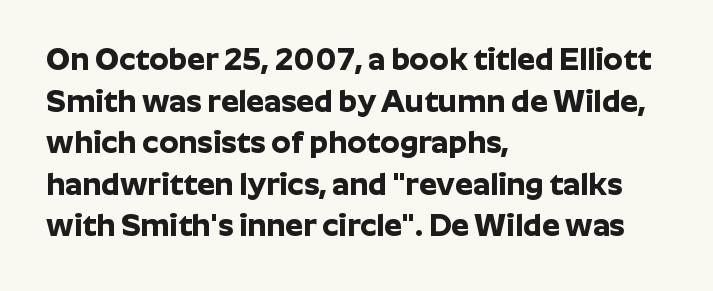
The image shows 31 px bold sans-serif type, upright; set left-aligned, normal line spacing (1.34x), normal letter spacing, not underlined; low stroke contrast and a medium x-height.
